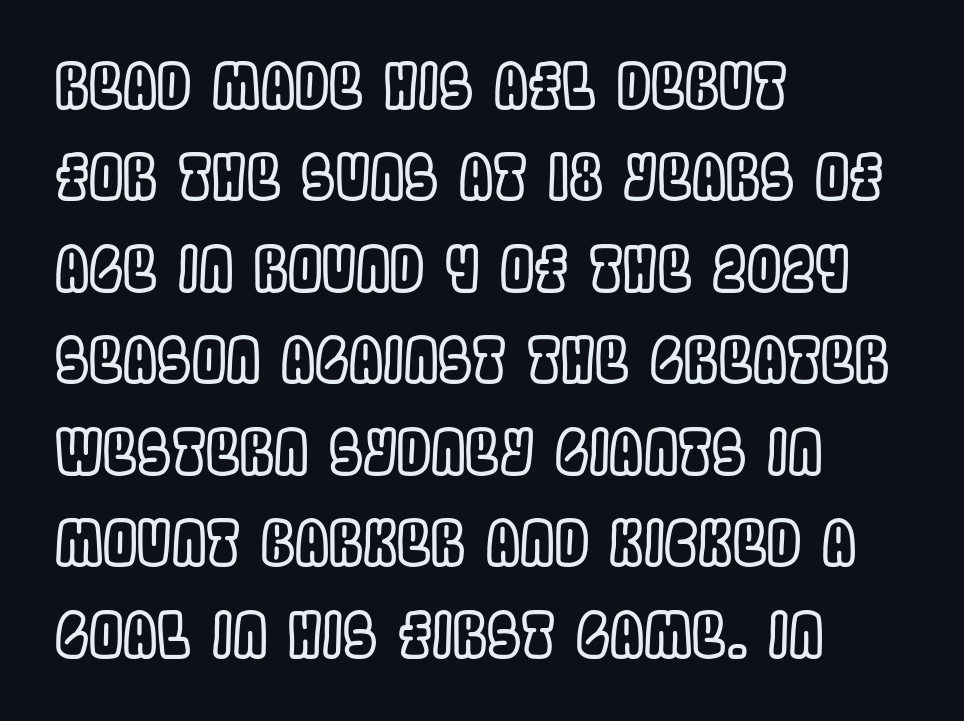
The image shows 61 px condensed type, upright; set left-aligned, normal line spacing (1.5x), normal letter spacing, not underlined; a large x-height.
